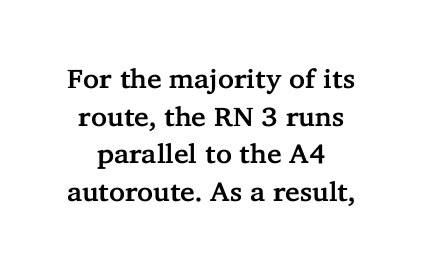
Ascenders rise straight up at ninety degrees. Tracking here is standard; glyphs follow each other at the usual distance. The leading is moderate, giving the passage an even texture. Descenders hang freely into open space.
